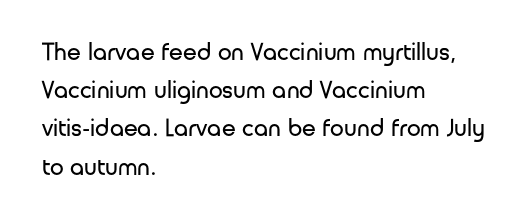
Q: Is the text bold? A: No.
Q: Is the text italic (slanted)? A: No, it is upright.
Q: Is the text underlined? A: No.
Q: How is the paragraph aligned? A: Left-aligned.
Q: Is the spacing between letters normal or unusually wide? A: Normal.
Q: Is the spacing between lines tight, normal or loose? A: Normal.
